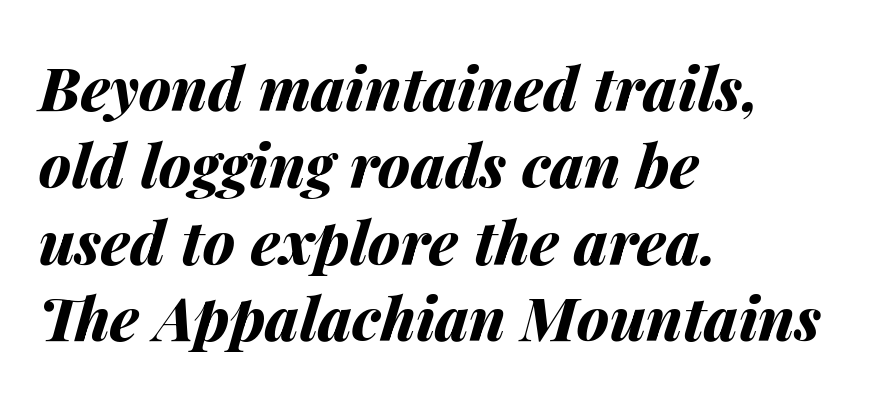
{"italic": "yes", "lean": "right", "slant_degrees": 14, "bold": "yes", "weight": "bold", "width": "normal", "stroke_contrast": "medium", "x_height": "medium", "monospaced": "no", "underline": "no", "align": "left", "line_spacing": "normal", "line_spacing_ratio": 1.28, "letter_spacing": "normal", "letter_spacing_em": 0.0, "glyph_px": 60}
